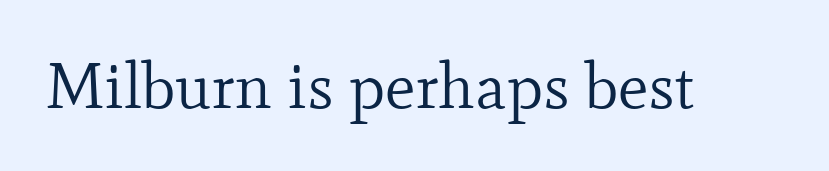
The image shows 64 px regular-weight serif type, upright; set normal letter spacing, not underlined; low stroke contrast and a small x-height.
